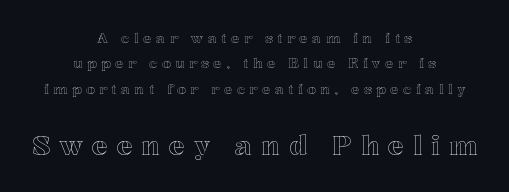
The image shows 27 px text type, upright; set centered, line spacing 1.81x, unusually wide letter spacing (+0.32 em), not underlined; the second (bottom) block is 1.93x larger.
